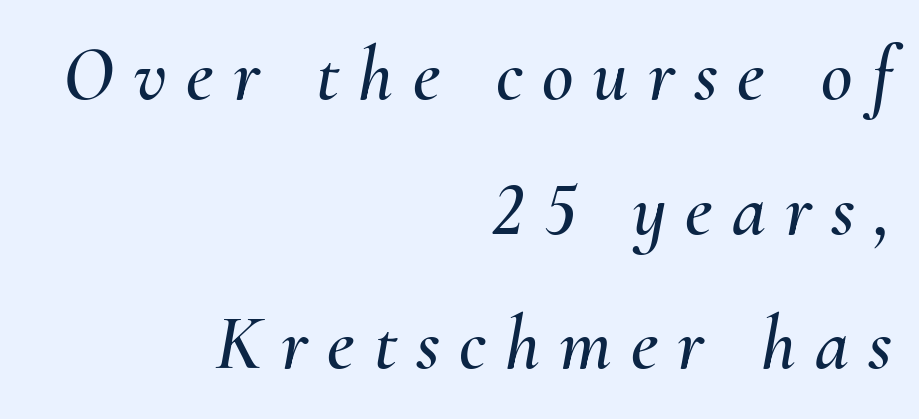
Every row of glyphs terminates at an identical x-position on the right. A typesetter would call this proportional, since set widths differ per character. The passage shown is not underscored anywhere. When letters slant like this, we call the style italic. Glyph-to-glyph distance is far greater than everyday printed text.
